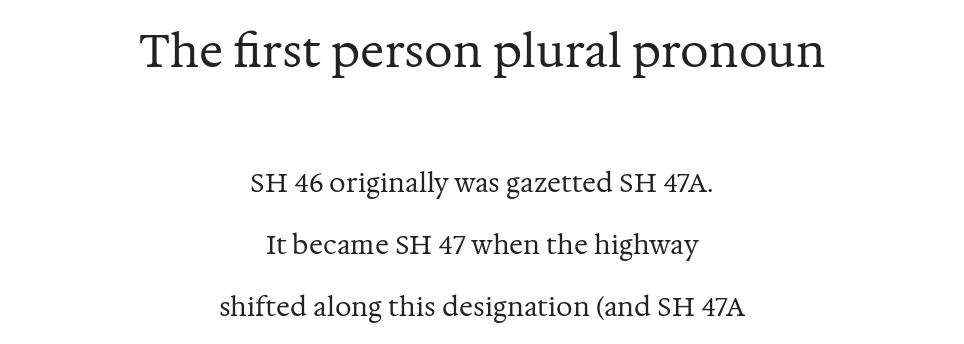
Between these two stacked blocks, the higher one wins on size. Here the glyphs are tracked normally, forming tight word shapes. This is not heavy type; no bold has been used. Which margin do the lines hug? Neither — every line sits in the middle. These lines are rendered in a variable-pitch font. Serif or sans? Serif — the stroke terminals have little feet.
